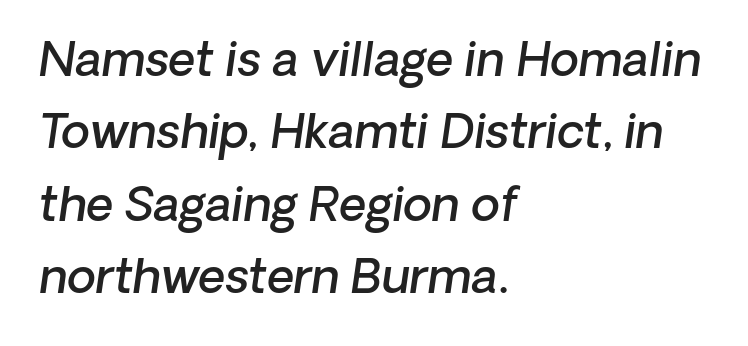
{"italic": "yes", "lean": "right", "slant_degrees": 8, "bold": "semi", "weight": "semibold", "width": "normal", "stroke_contrast": "low", "x_height": "medium", "monospaced": "no", "underline": "no", "align": "left", "line_spacing": "normal", "line_spacing_ratio": 1.54, "letter_spacing": "normal", "letter_spacing_em": 0.0, "glyph_px": 47}
